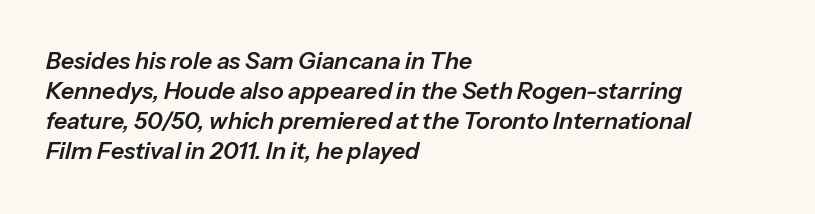
The image shows 23 px text type, italic (leaning right); set left-aligned, normal line spacing (1.31x), normal letter spacing, not underlined.
